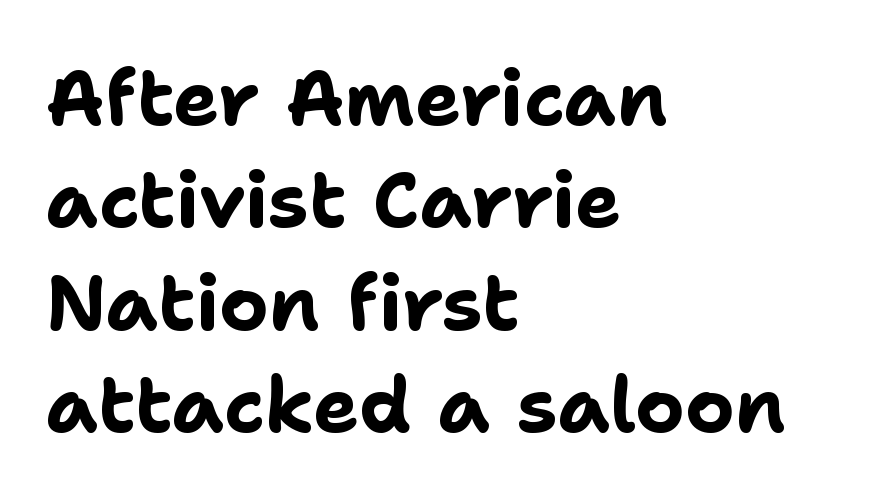
{"serif": "no", "italic": "no", "bold": "yes", "weight": "bold", "width": "normal", "stroke_contrast": "low", "x_height": "medium", "monospaced": "no", "underline": "no", "align": "left", "line_spacing": "normal", "line_spacing_ratio": 1.33, "letter_spacing": "normal", "letter_spacing_em": 0.0, "glyph_px": 77}
